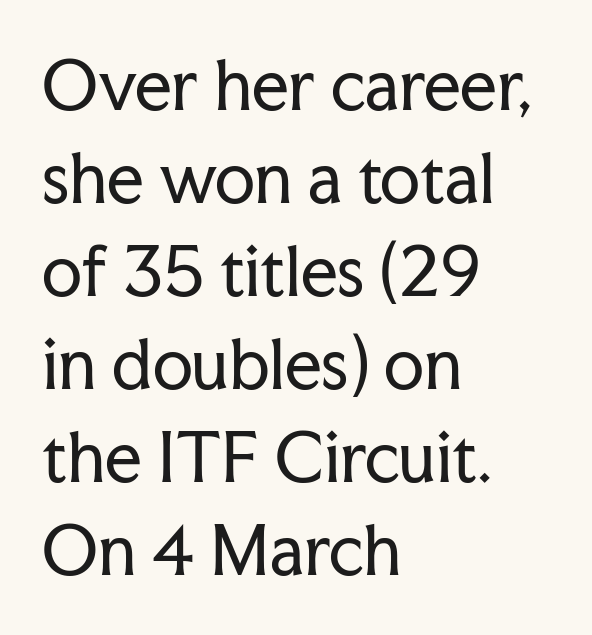
The image shows 65 px regular-weight serif type, upright; set left-aligned, normal line spacing (1.43x), normal letter spacing, not underlined; low stroke contrast and a medium x-height.
